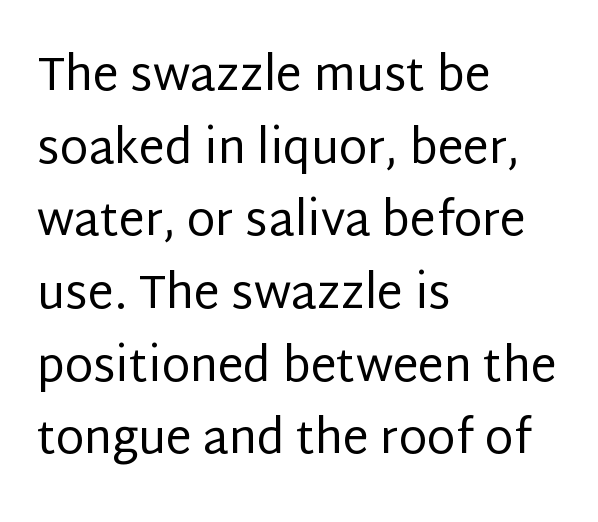
Q: Is the text bold? A: No.
Q: Is the text italic (slanted)? A: No, it is upright.
Q: Is the typeface a serif or a sans-serif typeface? A: Sans-serif.
Q: Is the text underlined? A: No.
Q: How is the paragraph aligned? A: Left-aligned.
Q: Is the spacing between letters normal or unusually wide? A: Normal.
Q: Is the spacing between lines tight, normal or loose? A: Normal.
Q: Width (condensed, normal, or wide)? A: Normal.
Q: Stroke contrast? A: Low.
Q: x-height? A: Large.
Q: Monospaced? A: No.
